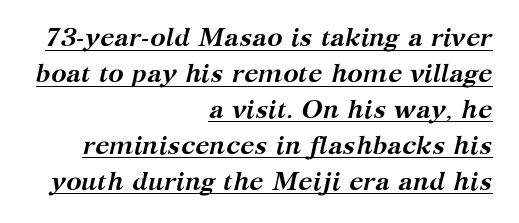
{"italic": "yes", "lean": "right", "slant_degrees": 12, "bold": "yes", "underline": "yes", "align": "right", "line_spacing": "normal", "line_spacing_ratio": 1.38, "letter_spacing": "normal", "letter_spacing_em": 0.0, "glyph_px": 26}
